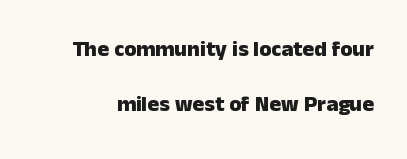
The image shows 22 px bold type, upright; set loose line spacing (2.48x), normal letter spacing, not underlined.
